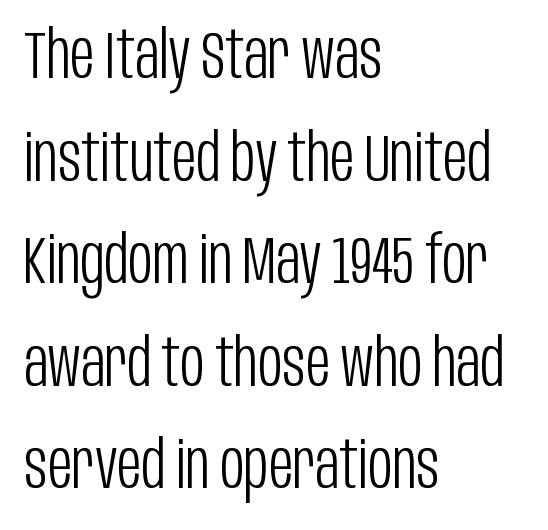
{"serif": "no", "italic": "no", "bold": "no", "weight": "light", "width": "condensed", "stroke_contrast": "low", "x_height": "large", "monospaced": "no", "underline": "no", "align": "left", "line_spacing": "normal", "line_spacing_ratio": 1.53, "letter_spacing": "normal", "letter_spacing_em": 0.0, "glyph_px": 67}
